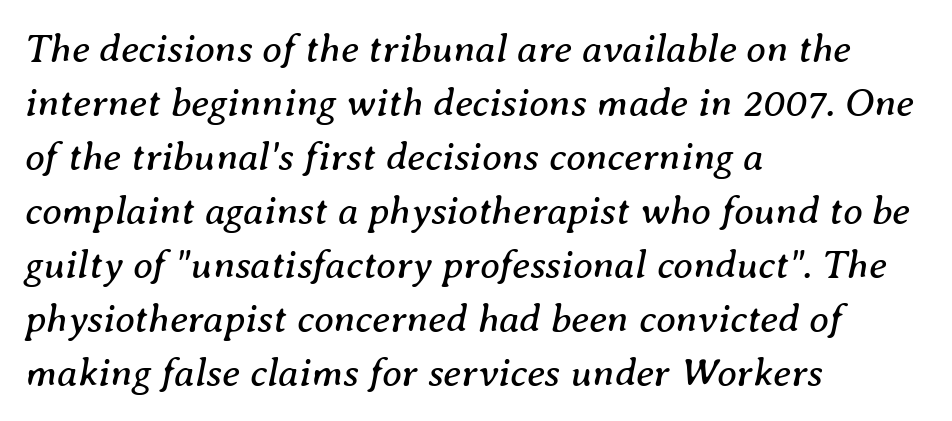
The image shows 40 px regular-weight serif type, italic (leaning right); set left-aligned, normal line spacing (1.35x), normal letter spacing, not underlined; medium stroke contrast and a medium x-height.
